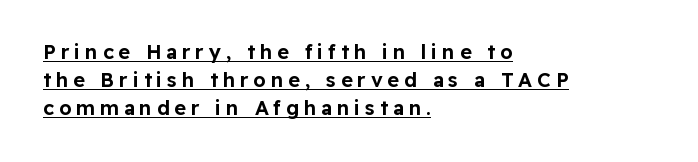
{"italic": "no", "underline": "yes", "align": "left", "line_spacing": "normal", "line_spacing_ratio": 1.4, "letter_spacing": "wide", "letter_spacing_em": 0.24, "glyph_px": 20}
